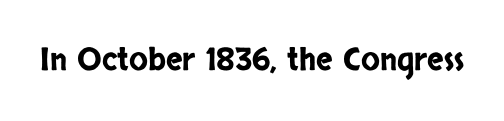
The image shows 31 px condensed sans-serif type, upright; set normal letter spacing, not underlined; low stroke contrast and a large x-height.
